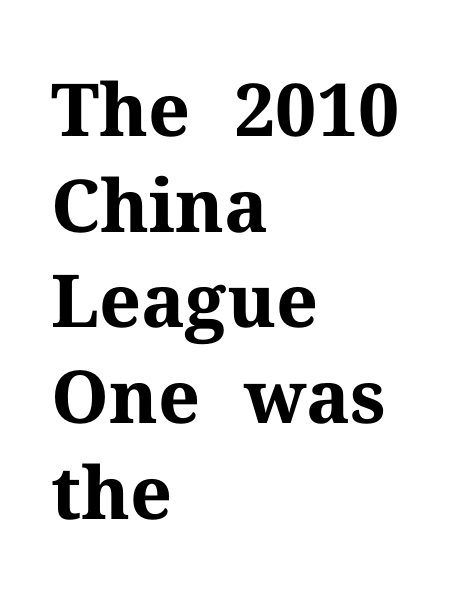
Q: Is the text bold? A: Yes.
Q: Is the text italic (slanted)? A: No, it is upright.
Q: Is the typeface a serif or a sans-serif typeface? A: Serif.
Q: Is the text underlined? A: No.
Q: How is the paragraph aligned? A: Left-aligned.
Q: Is the spacing between letters normal or unusually wide? A: Normal.
Q: Is the spacing between lines tight, normal or loose? A: Normal.
Q: Width (condensed, normal, or wide)? A: Normal.
Q: Stroke contrast? A: Medium.
Q: x-height? A: Medium.
Q: Monospaced? A: No.
